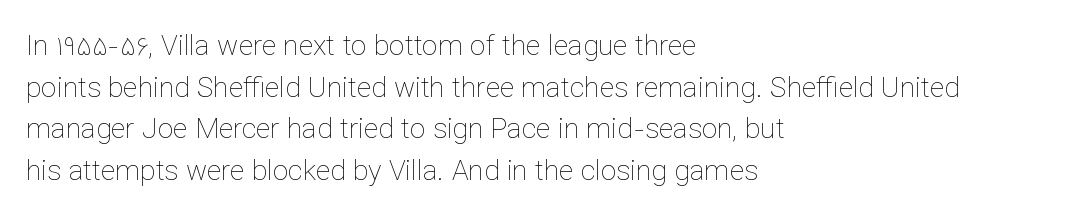
Q: Is the text bold? A: No.
Q: Is the text italic (slanted)? A: No, it is upright.
Q: Is the text underlined? A: No.
Q: How is the paragraph aligned? A: Left-aligned.
Q: Is the spacing between letters normal or unusually wide? A: Normal.
Q: Is the spacing between lines tight, normal or loose? A: Normal.
Q: Width (condensed, normal, or wide)? A: Normal.
Q: Stroke contrast? A: Low.
Q: x-height? A: Medium.
Q: Monospaced? A: No.
